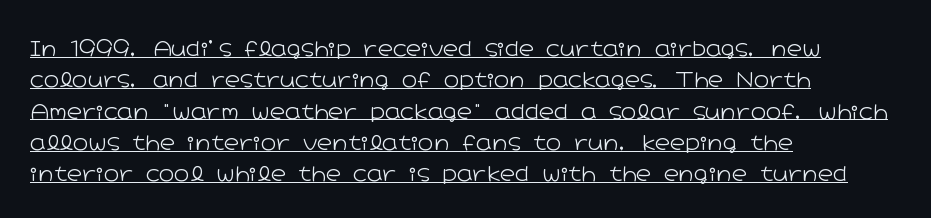
The image shows 21 px text type, upright; set left-aligned, normal line spacing (1.49x), normal letter spacing, underlined.
